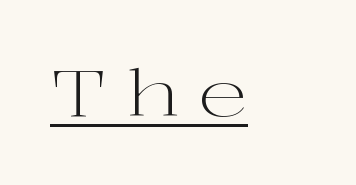
Nothing heavy about these letters — not bold at all. Does the type have serifs? Yes, each stem ends in a small foot. Letter spacing: wide. What decoration does the sample have? An underline. Character widths vary here, with narrow letters taking less room than wide ones.
